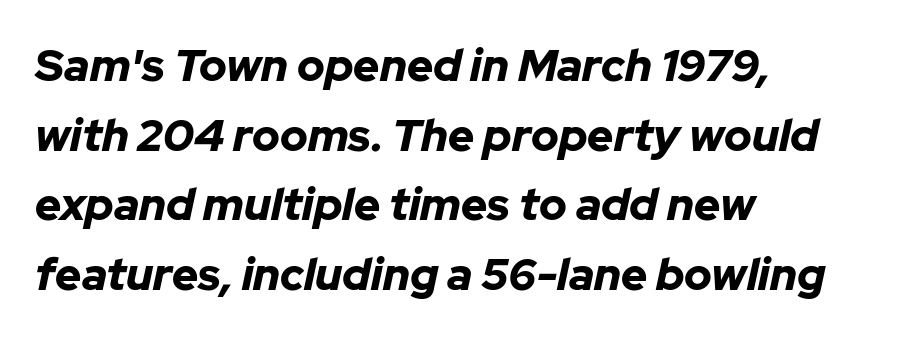
Q: Is the text bold? A: Yes.
Q: Is the text italic (slanted)? A: Yes, it leans right by about 12 degrees.
Q: Is the text underlined? A: No.
Q: How is the paragraph aligned? A: Left-aligned.
Q: Is the spacing between letters normal or unusually wide? A: Normal.
Q: Is the spacing between lines tight, normal or loose? A: Normal.
Q: Width (condensed, normal, or wide)? A: Normal.
Q: Stroke contrast? A: Low.
Q: x-height? A: Medium.
Q: Monospaced? A: No.
